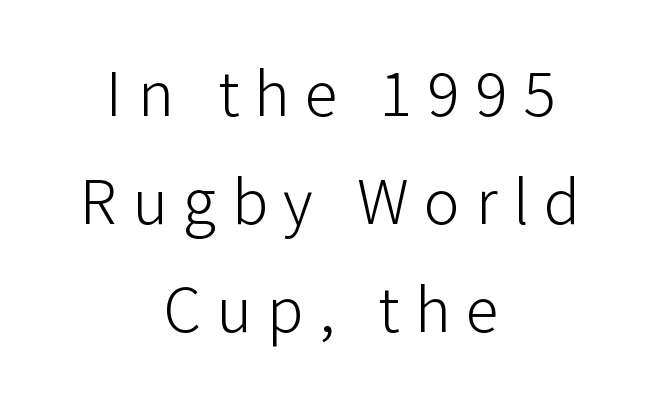
{"serif": "no", "italic": "no", "bold": "no", "weight": "light", "width": "normal", "stroke_contrast": "low", "x_height": "medium", "monospaced": "no", "underline": "no", "align": "center", "line_spacing": "normal", "line_spacing_ratio": 1.61, "letter_spacing": "wide", "letter_spacing_em": 0.23, "glyph_px": 67}
